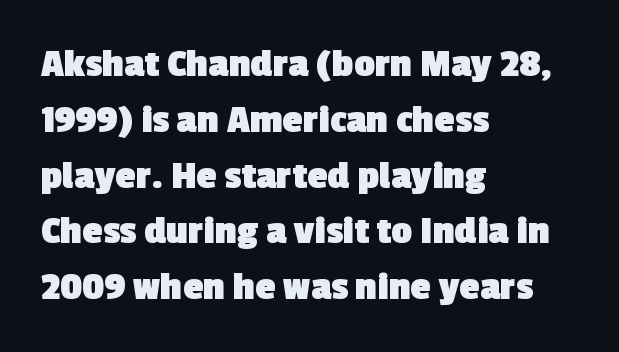
Q: Is the text bold? A: Yes.
Q: Is the typeface a serif or a sans-serif typeface? A: Sans-serif.
Q: Is the text underlined? A: No.
Q: How is the paragraph aligned? A: Left-aligned.
Q: Is the spacing between letters normal or unusually wide? A: Normal.
Q: Is the spacing between lines tight, normal or loose? A: Normal.
Q: Width (condensed, normal, or wide)? A: Normal.
Q: x-height? A: Medium.
Q: Monospaced? A: No.
